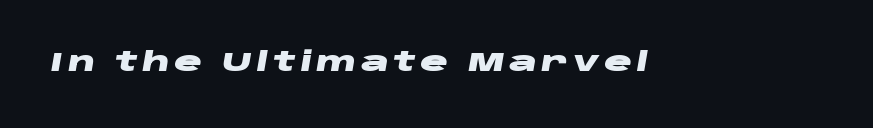
Q: Is the text bold? A: Yes.
Q: Is the text italic (slanted)? A: Yes, it leans right by about 10 degrees.
Q: Is the text underlined? A: No.
